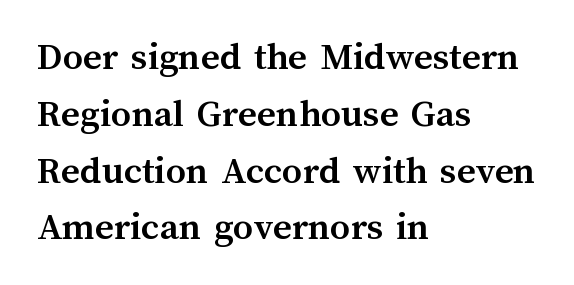
Q: Is the text bold? A: Yes.
Q: Is the text italic (slanted)? A: No, it is upright.
Q: Is the text underlined? A: No.
Q: How is the paragraph aligned? A: Left-aligned.
Q: Is the spacing between letters normal or unusually wide? A: Normal.
Q: Is the spacing between lines tight, normal or loose? A: Normal.
Q: Width (condensed, normal, or wide)? A: Normal.
Q: Stroke contrast? A: Medium.
Q: x-height? A: Medium.
Q: Monospaced? A: No.
